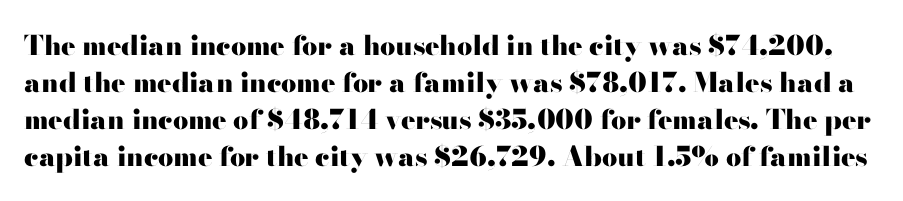
The image shows 27 px bold type, upright; set normal line spacing (1.37x), normal letter spacing, not underlined.
